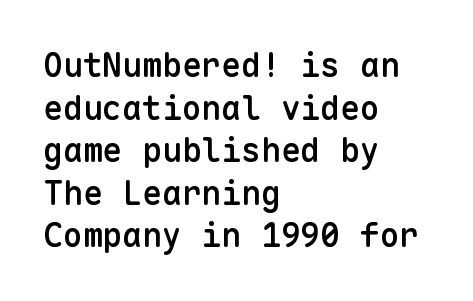
Weight check: semibold — heavier than regular, not quite bold. A typesetter would call this zero additional tracking. No word sits above an underline. Each new line begins a customary step beneath the previous one. The paragraph shown leans on its left margin.
